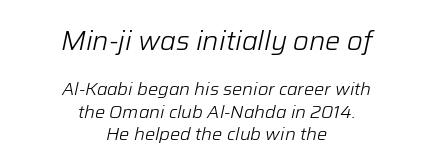
Short and long lines alike share a common midpoint. Check under the words: just untouched page. The upper block of text is set noticeably larger than the block beneath it. Characters are canted at an angle relative to the baseline's perpendicular. In terms of letterspacing, this is plain default setting. Evenly set lines give the paragraph a standard silhouette.
